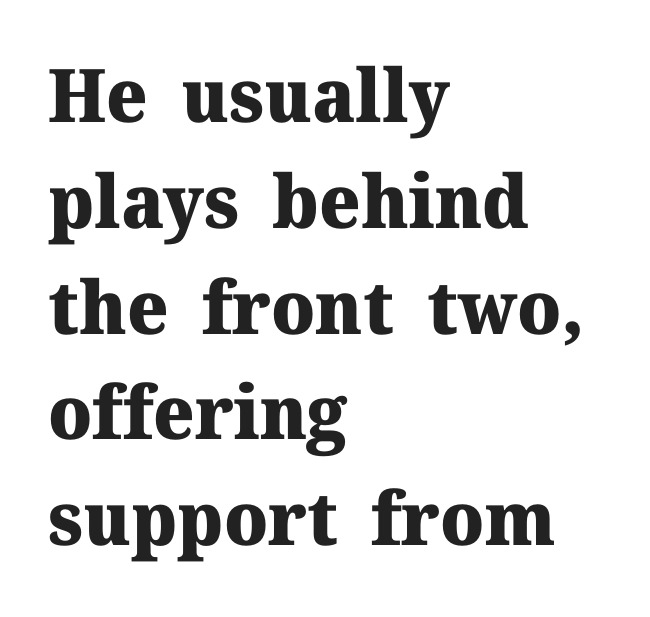
The image shows 74 px heavy serif type, upright; set left-aligned, normal line spacing (1.43x), normal letter spacing, not underlined; medium stroke contrast and a medium x-height.
